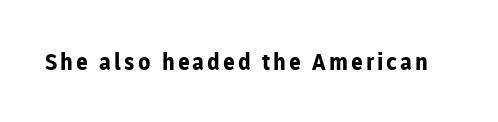
Q: Is the text bold? A: Yes.
Q: Is the text italic (slanted)? A: No, it is upright.
Q: Is the text underlined? A: No.
